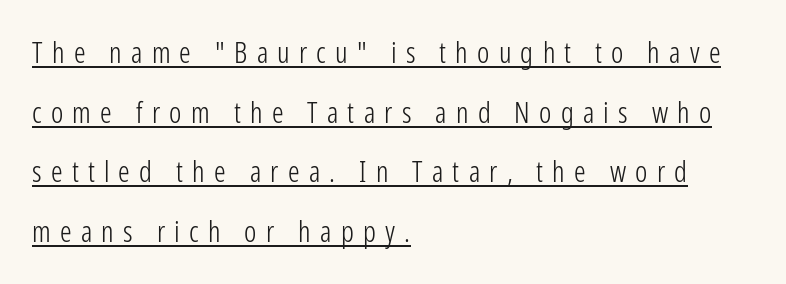
Q: Is the text bold? A: No.
Q: Is the text italic (slanted)? A: No, it is upright.
Q: Is the typeface a serif or a sans-serif typeface? A: Sans-serif.
Q: Is the text underlined? A: Yes.
Q: How is the paragraph aligned? A: Left-aligned.
Q: Is the spacing between letters normal or unusually wide? A: Unusually wide.
Q: Is the spacing between lines tight, normal or loose? A: Loose.
Q: Width (condensed, normal, or wide)? A: Condensed.
Q: Stroke contrast? A: Low.
Q: x-height? A: Medium.
Q: Monospaced? A: No.
